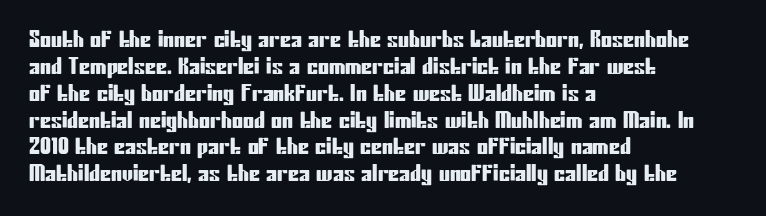
Q: Is the text italic (slanted)? A: No, it is upright.
Q: Is the text underlined? A: No.
Q: How is the paragraph aligned? A: Left-aligned.
Q: Is the spacing between letters normal or unusually wide? A: Normal.
